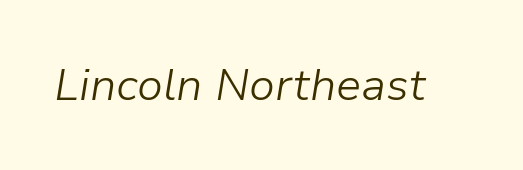
The image shows 45 px light type, italic (leaning right); set normal letter spacing, not underlined; low stroke contrast and a medium x-height.
